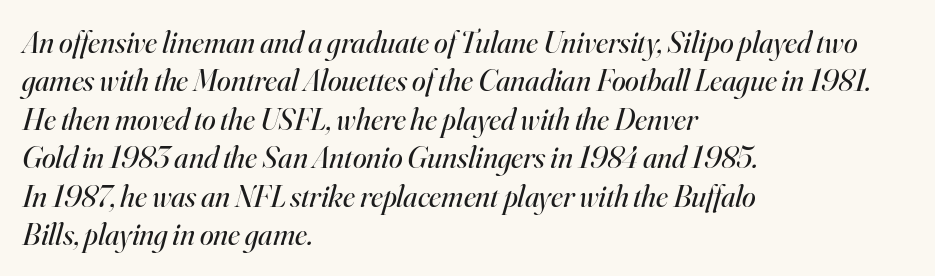
The image shows 31 px regular-weight serif type, italic (leaning right); set left-aligned, line spacing 1.24x, normal letter spacing, not underlined; high stroke contrast and a small x-height.
